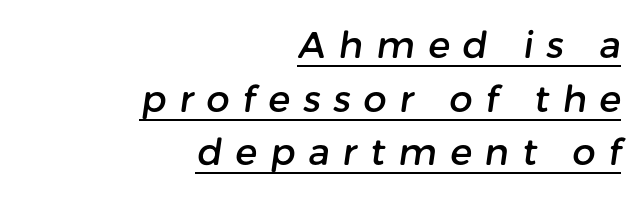
Q: Is the typeface a serif or a sans-serif typeface? A: Sans-serif.
Q: Is the text underlined? A: Yes.
Q: How is the paragraph aligned? A: Right-aligned.
Q: Is the spacing between letters normal or unusually wide? A: Unusually wide.
Q: Is the spacing between lines tight, normal or loose? A: Normal.
Q: Width (condensed, normal, or wide)? A: Normal.
Q: Stroke contrast? A: Low.
Q: x-height? A: Medium.
Q: Monospaced? A: No.
